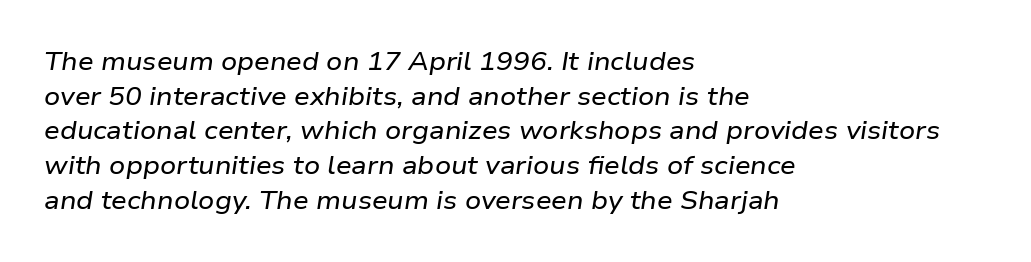
The text carries the slant typical of an italic or oblique font. This sample is left-justified, so line endings fall wherever the words run out. The rendering uses a moderate line-height, typical for paragraphs. Caption: standard tracking, unaltered. Underlining? Definitely not there.
